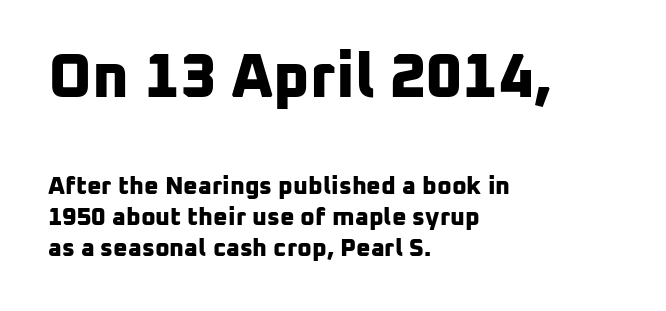
The image shows 62 px bold sans-serif type; set left-aligned, line spacing 1.24x, normal letter spacing, not underlined; the first (top) block is 2.48x larger; low stroke contrast and a medium x-height.
